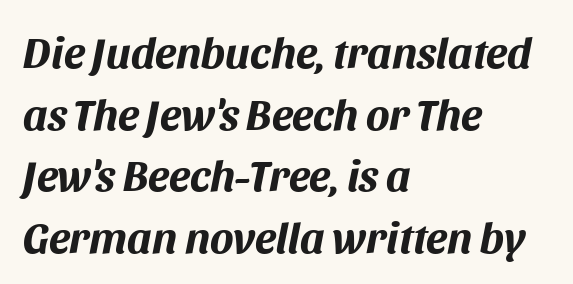
Q: Is the text bold? A: Yes.
Q: Is the text italic (slanted)? A: Yes, it leans right by about 11 degrees.
Q: Is the text underlined? A: No.
Q: How is the paragraph aligned? A: Left-aligned.
Q: Is the spacing between letters normal or unusually wide? A: Normal.
Q: Is the spacing between lines tight, normal or loose? A: Normal.
Q: Width (condensed, normal, or wide)? A: Normal.
Q: Stroke contrast? A: Medium.
Q: x-height? A: Large.
Q: Monospaced? A: No.
